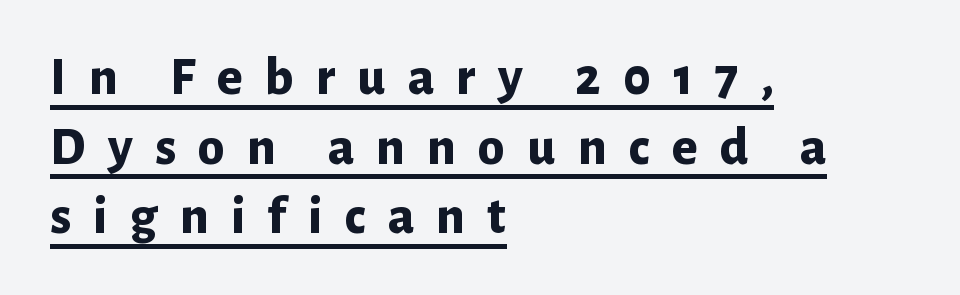
Does a line run under the words? Yes, clearly. Chunky letters — that's bold for sure. Substantial extra tracking has been applied to these lines. The rows are spaced the way most documents space them.
